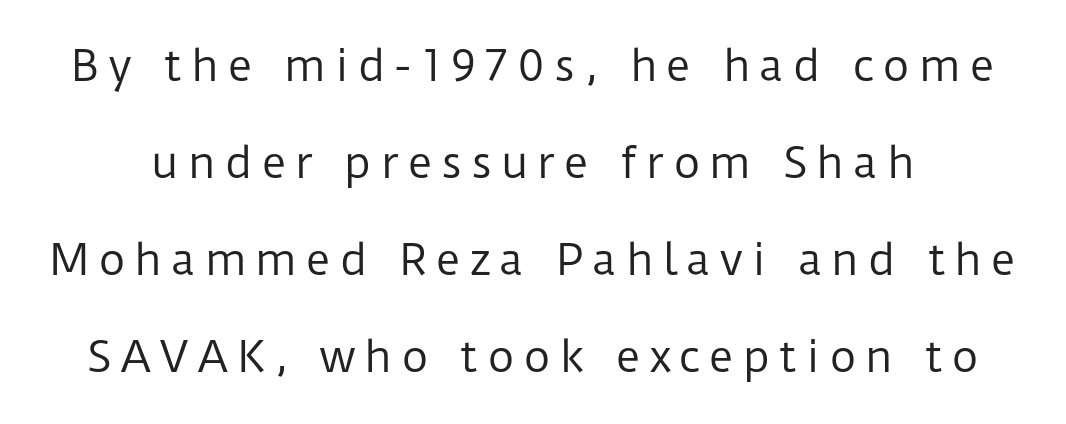
{"serif": "no", "italic": "no", "bold": "no", "weight": "regular", "width": "normal", "stroke_contrast": "low", "x_height": "medium", "monospaced": "no", "underline": "no", "line_spacing": "loose", "line_spacing_ratio": 2.31, "letter_spacing": "wide", "letter_spacing_em": 0.21, "glyph_px": 42}
